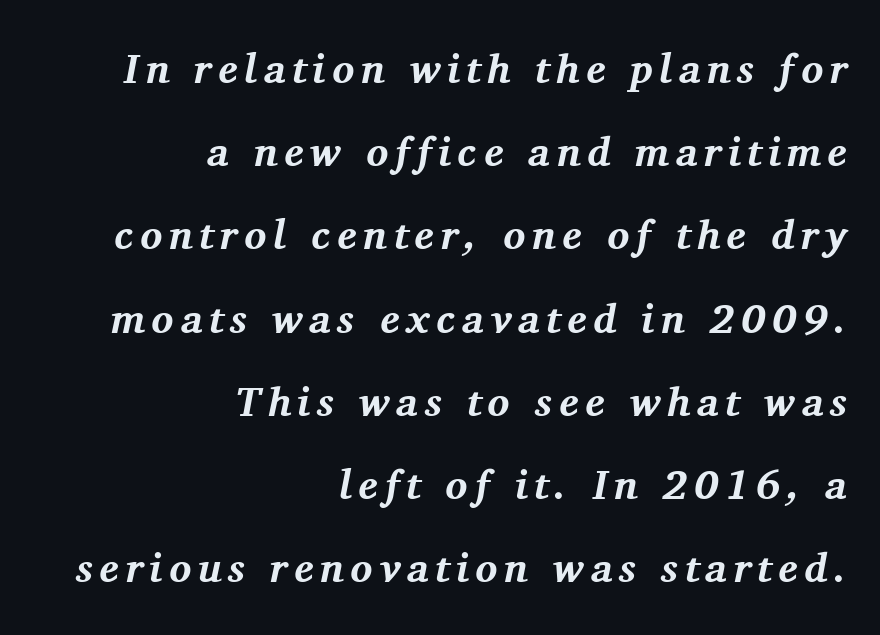
The image shows 41 px bold serif type, italic (leaning right); set right-aligned, loose line spacing (2.03x), not underlined; medium stroke contrast and a medium x-height.
